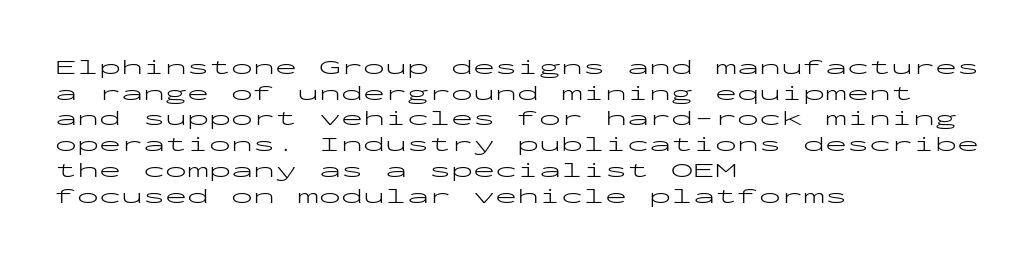
The image shows 22 px text type, upright; set left-aligned, line spacing 1.17x, normal letter spacing, not underlined.
